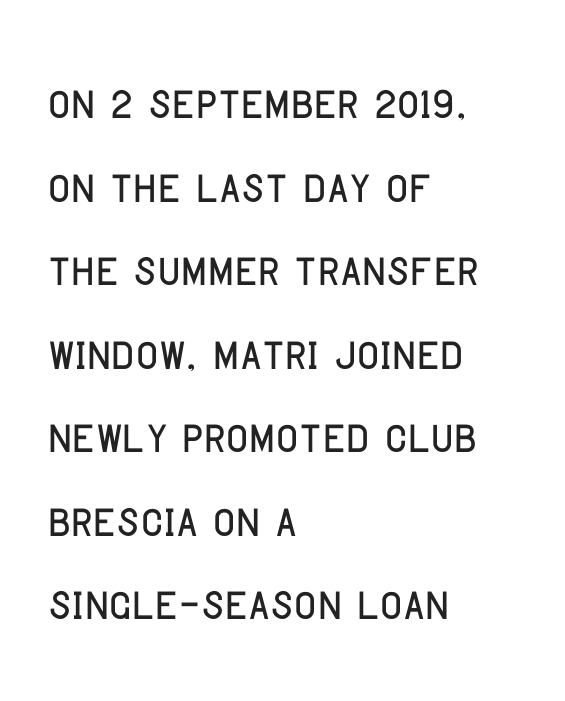
The image shows 61 px condensed sans-serif type, upright; set left-aligned, normal line spacing (1.37x), normal letter spacing, not underlined; low stroke contrast and a large x-height.
